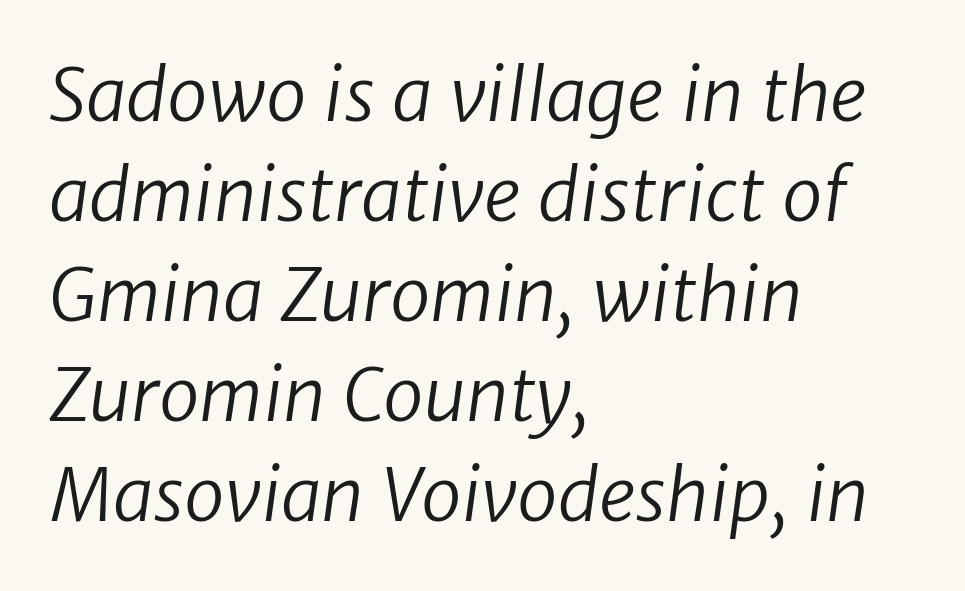
The passage shown stacks its lines at a standard gap. Each letter keeps its own natural width here, so spacing adapts to shape. Plain, unruled lines of type. Classification — sans serif. You could call the tracking neutral — neither tight nor loose.
